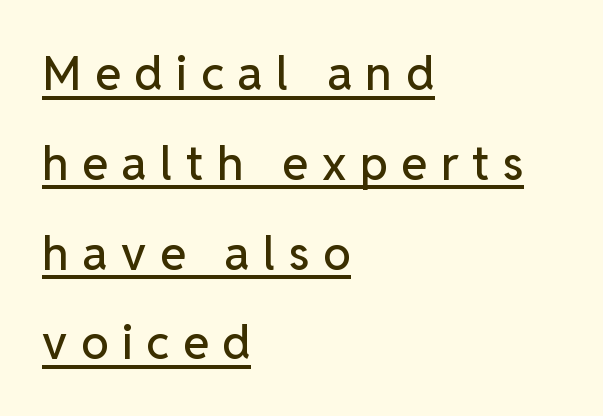
Q: Is the text italic (slanted)? A: No, it is upright.
Q: Is the typeface a serif or a sans-serif typeface? A: Sans-serif.
Q: Is the text underlined? A: Yes.
Q: How is the paragraph aligned? A: Left-aligned.
Q: Is the spacing between letters normal or unusually wide? A: Unusually wide.
Q: Is the spacing between lines tight, normal or loose? A: Loose.
Q: Width (condensed, normal, or wide)? A: Normal.
Q: Stroke contrast? A: Low.
Q: x-height? A: Medium.
Q: Monospaced? A: No.
